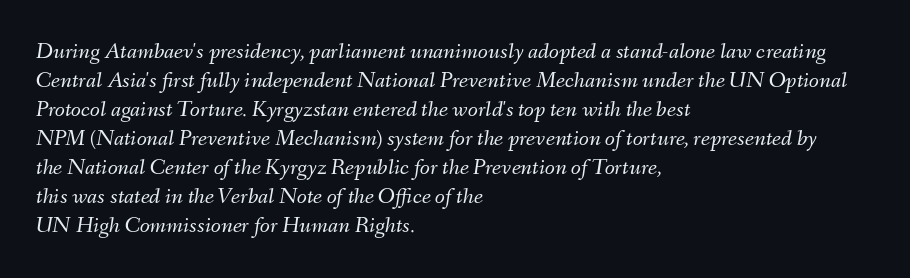
Q: Is the text bold? A: No.
Q: Is the text italic (slanted)? A: Yes, it leans right by about 9 degrees.
Q: Is the text underlined? A: No.
Q: How is the paragraph aligned? A: Left-aligned.
Q: Is the spacing between letters normal or unusually wide? A: Normal.
Q: Is the spacing between lines tight, normal or loose? A: Normal.
